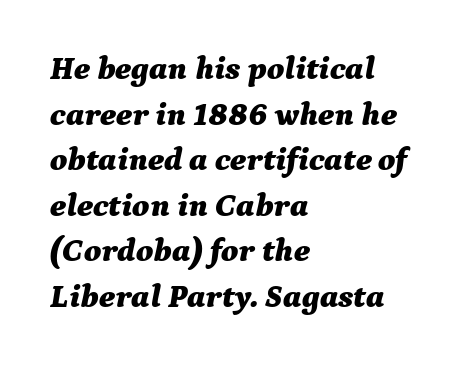
The image shows 33 px bold type, italic (leaning right); set left-aligned, normal line spacing (1.38x), normal letter spacing, not underlined; medium stroke contrast and a medium x-height.
